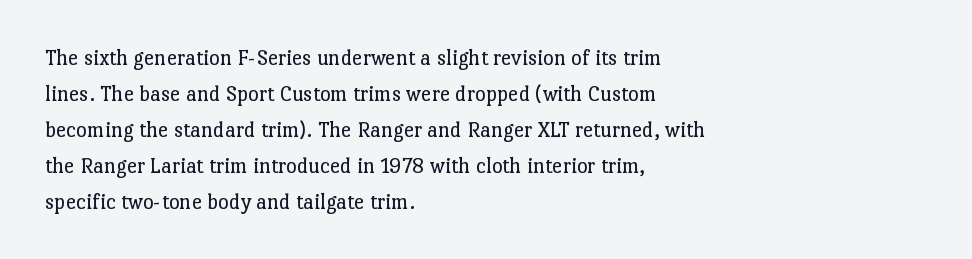
The foot of each line stays bare and open. It's the straight-up-and-down kind of type. The gaps between neighbouring characters are ordinary and unremarkable. A normal amount of white space separates one row of letters from the next. Typeset ragged right — the left edge is the straight one. Is the stroke heavy? The answer is a plain regular-or-lighter.
